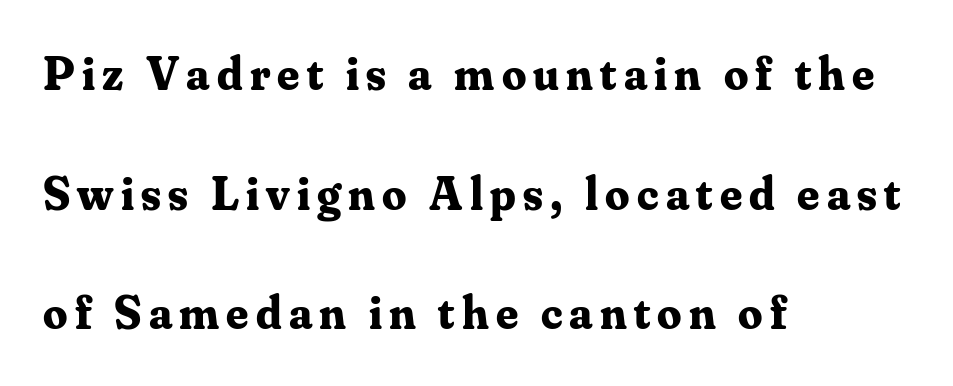
Descenders hang freely into open space. Here the designer chose a conventional face with non-uniform glyph widths. Compared with typical paragraphs, the rows here are farther apart. Summary of weight: heavy, a full bold.
